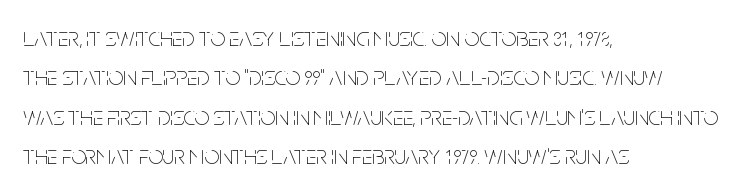
The image shows 26 px text type, upright; set left-aligned, normal line spacing (1.51x), normal letter spacing, not underlined.
